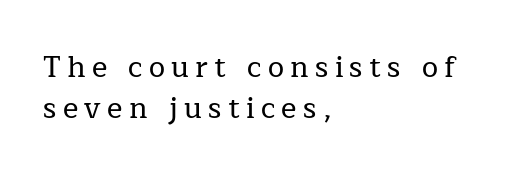
Q: Is the text italic (slanted)? A: No, it is upright.
Q: Is the typeface a serif or a sans-serif typeface? A: Serif.
Q: Is the text underlined? A: No.
Q: How is the paragraph aligned? A: Left-aligned.
Q: Is the spacing between letters normal or unusually wide? A: Unusually wide.
Q: Is the spacing between lines tight, normal or loose? A: Normal.
Q: Width (condensed, normal, or wide)? A: Normal.
Q: Stroke contrast? A: Low.
Q: x-height? A: Medium.
Q: Monospaced? A: No.
